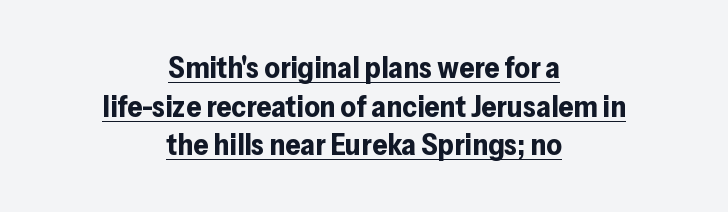
Q: Is the text bold? A: Yes.
Q: Is the text italic (slanted)? A: No, it is upright.
Q: Is the typeface a serif or a sans-serif typeface? A: Sans-serif.
Q: Is the text underlined? A: Yes.
Q: How is the paragraph aligned? A: Centered.
Q: Is the spacing between letters normal or unusually wide? A: Normal.
Q: Is the spacing between lines tight, normal or loose? A: Normal.
Q: Width (condensed, normal, or wide)? A: Normal.
Q: Stroke contrast? A: Low.
Q: x-height? A: Medium.
Q: Monospaced? A: No.
